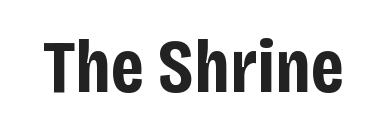
The image shows 75 px bold, condensed sans-serif type, upright; set normal letter spacing, not underlined; low stroke contrast and a large x-height.
